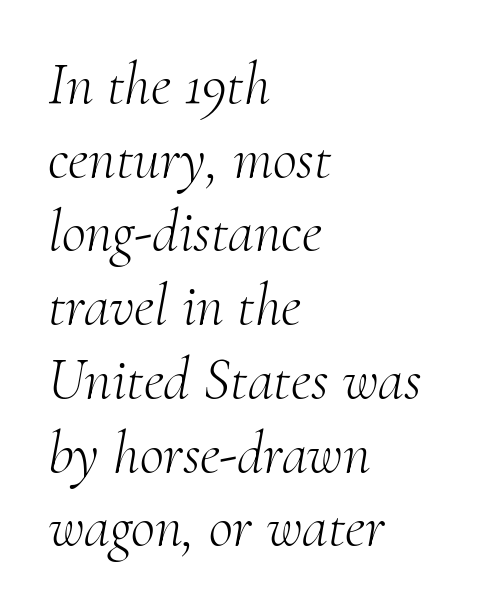
{"serif": "yes", "italic": "yes", "lean": "right", "slant_degrees": 10, "bold": "no", "weight": "light", "width": "normal", "stroke_contrast": "medium", "x_height": "small", "monospaced": "no", "underline": "no", "align": "left", "line_spacing": "normal", "line_spacing_ratio": 1.25, "letter_spacing": "normal", "letter_spacing_em": 0.0, "glyph_px": 59}
